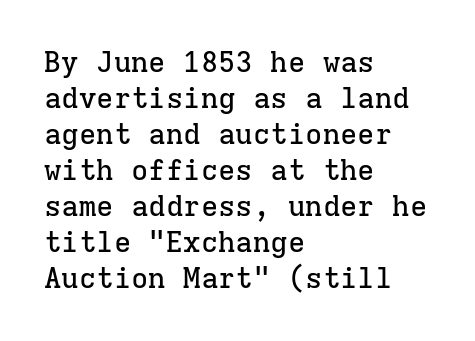
Q: Is the text italic (slanted)? A: No, it is upright.
Q: Is the typeface a serif or a sans-serif typeface? A: Serif.
Q: Is the text underlined? A: No.
Q: How is the paragraph aligned? A: Left-aligned.
Q: Is the spacing between letters normal or unusually wide? A: Normal.
Q: Width (condensed, normal, or wide)? A: Normal.
Q: Stroke contrast? A: Low.
Q: x-height? A: Medium.
Q: Monospaced? A: Yes.
